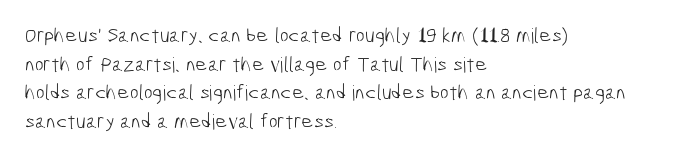
Q: Is the text bold? A: No.
Q: Is the text underlined? A: No.
Q: How is the paragraph aligned? A: Left-aligned.
Q: Is the spacing between letters normal or unusually wide? A: Normal.
Q: Is the spacing between lines tight, normal or loose? A: Normal.
